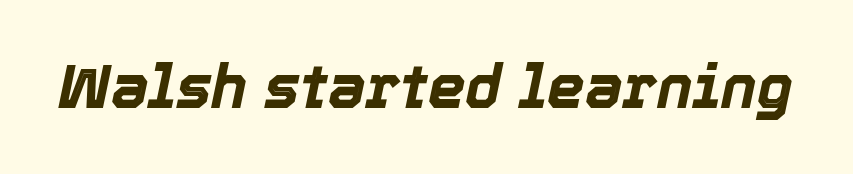
Thick stems and heavy bowls — unmistakably bold. Yep, that's italic — everything's leaning. Students, note that the glyphs here touch the page at normal intervals. Only glyphs here, with clear space below each row. Looks like regular typesetting: each glyph gets only the width it needs.
